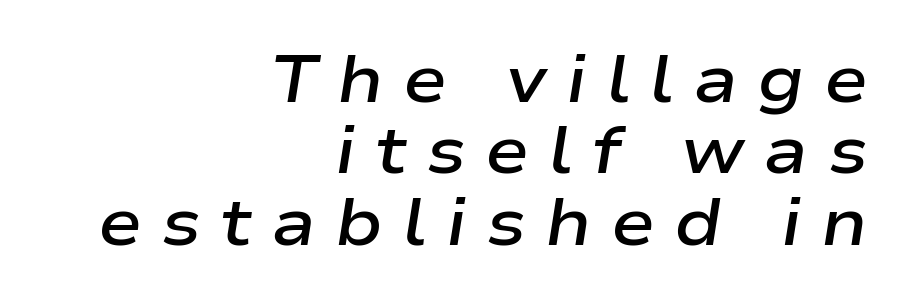
The image shows 66 px semibold, wide type, italic (leaning right); set right-aligned, tight line spacing (1.08x), unusually wide letter spacing (+0.29 em), not underlined; low stroke contrast and a medium x-height.
